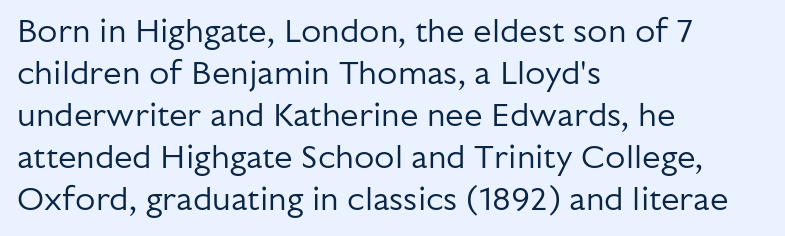
Q: Is the text bold? A: No.
Q: Is the text italic (slanted)? A: No, it is upright.
Q: Is the typeface a serif or a sans-serif typeface? A: Sans-serif.
Q: Is the text underlined? A: No.
Q: How is the paragraph aligned? A: Left-aligned.
Q: Is the spacing between letters normal or unusually wide? A: Normal.
Q: Is the spacing between lines tight, normal or loose? A: Normal.
Q: Width (condensed, normal, or wide)? A: Normal.
Q: Stroke contrast? A: Low.
Q: x-height? A: Medium.
Q: Monospaced? A: No.
